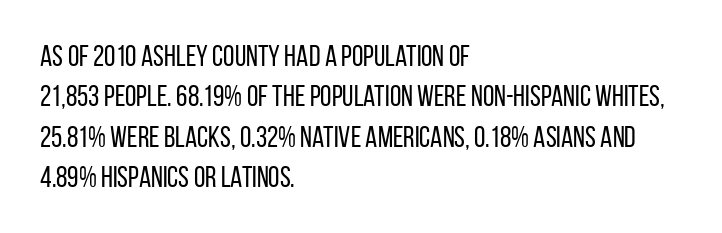
Q: Is the text bold? A: No.
Q: Is the text italic (slanted)? A: No, it is upright.
Q: Is the typeface a serif or a sans-serif typeface? A: Sans-serif.
Q: Is the text underlined? A: No.
Q: How is the paragraph aligned? A: Left-aligned.
Q: Is the spacing between letters normal or unusually wide? A: Normal.
Q: Is the spacing between lines tight, normal or loose? A: Normal.
Q: Width (condensed, normal, or wide)? A: Condensed.
Q: Stroke contrast? A: Low.
Q: x-height? A: Large.
Q: Monospaced? A: No.
